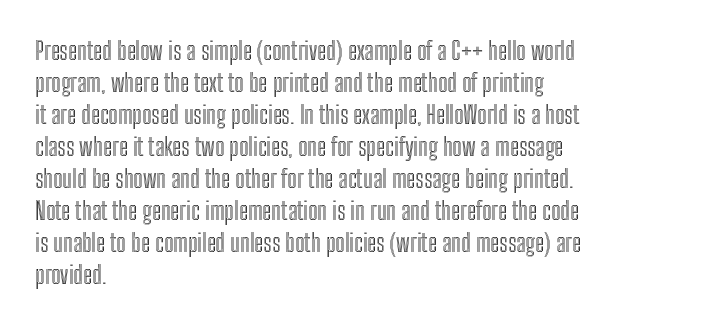
Summary of vertical rhythm: regular, with standard interline spacing. The string is rendered with underlining switched off. This rendering uses left alignment, leaving the right contour irregular. The lettering stays uniformly vertical, giving the passage a roman look. The horizontal fit of the characters is conventional and even.
